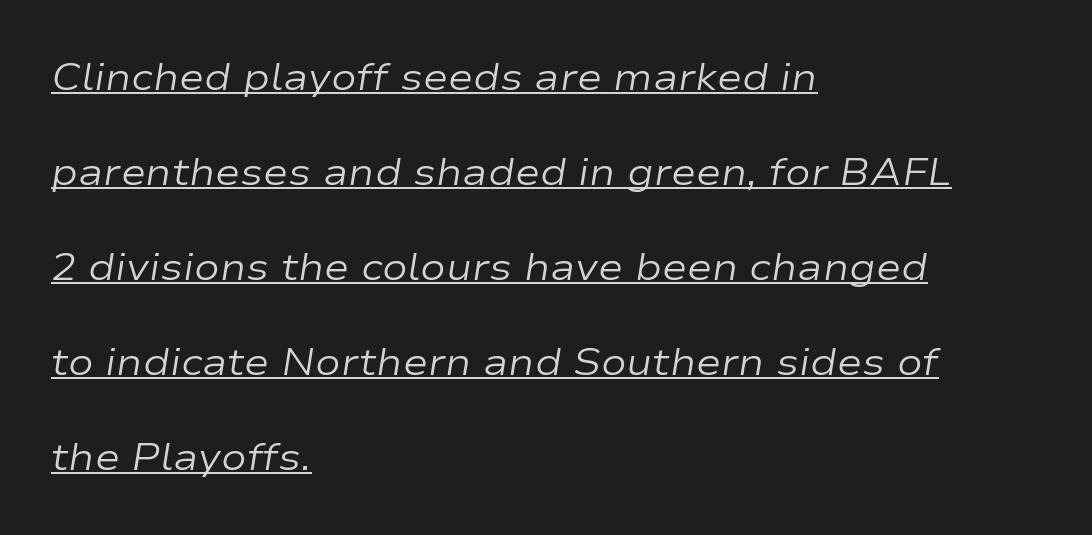
Here the designer chose a conventional face with non-uniform glyph widths. Is the block centered? No — it sits flush against the left margin. Stem width sits at or under what a default text font uses. Decoration check: the copy is underlined. Loosely led — the rows are spread out.
